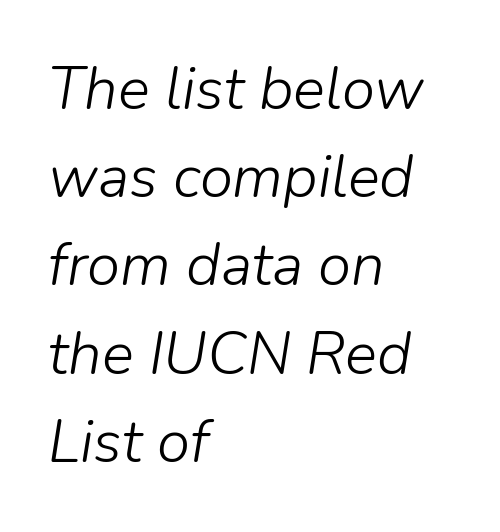
The lettering tilts uniformly, giving the passage an italic look. The specimen omits any rule beneath the text block's lines. Stems here are at most as thick as an everyday book face. Proportional: the letters do not fall into vertical columns.
